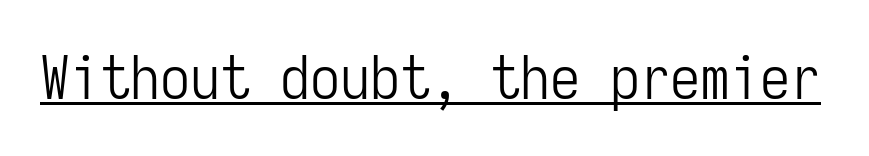
What decoration does the sample have? An underline. These lines were composed using upright roman letters. How are the letters spaced? Ordinarily, with no added tracking. Fixed-width glyphs throughout — classic coding-font behaviour. Unlike a traditional serif, this face leaves its strokes unadorned. Heft: none added — not bold.
